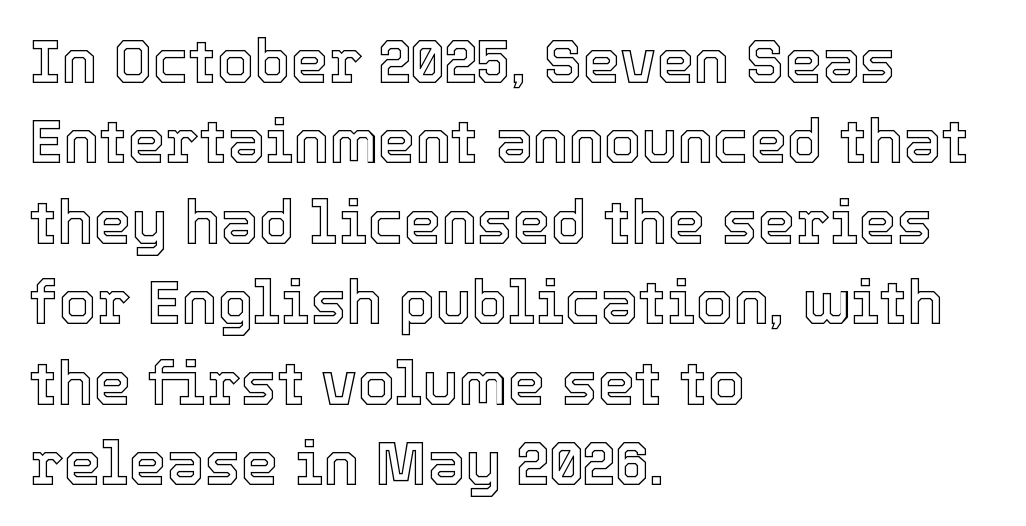
The paragraph has a hard left edge and a soft right edge. Each new line begins a customary step beneath the previous one. A clean baseline with only descenders dipping below it. Character widths vary here, with narrow letters taking less room than wide ones. Default kerning and tracking; the words read as compact shapes.
